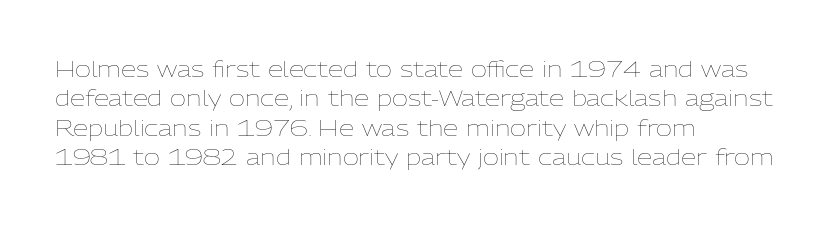
Caption: face not bold, strokes unweighted. Whoever set this chose a conventional vertical rhythm. This sample uses plain, unmodified letter spacing. The lettering stays uniformly vertical, giving the passage a roman look. Rule under the text: the space is simply empty.
